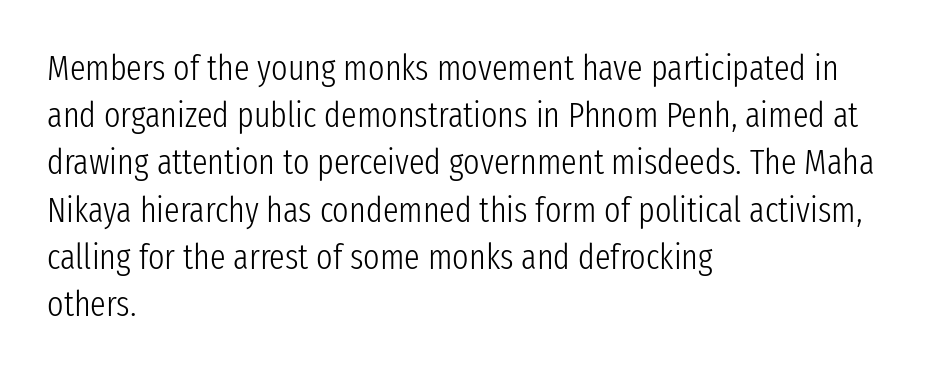
{"serif": "no", "italic": "no", "bold": "no", "weight": "light", "width": "condensed", "stroke_contrast": "low", "x_height": "medium", "monospaced": "no", "underline": "no", "align": "left", "line_spacing": "normal", "line_spacing_ratio": 1.35, "letter_spacing": "normal", "letter_spacing_em": 0.0, "glyph_px": 35}
